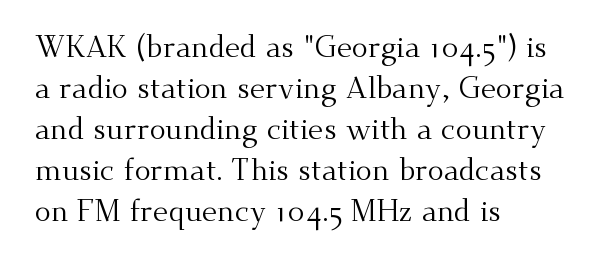
Weight: not bold — regular or lighter. The font's upright variant was chosen for this text. Each new line begins a customary step beneath the previous one. Line starts are locked; line ends wander.
